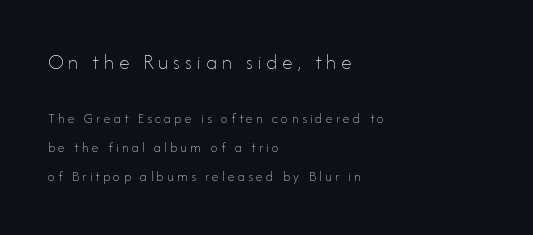
The image shows 21 px text type, upright; set left-aligned, loose line spacing (2.09x), unusually wide letter spacing (+0.23 em), not underlined; the first (top) block is 1.5x larger.
